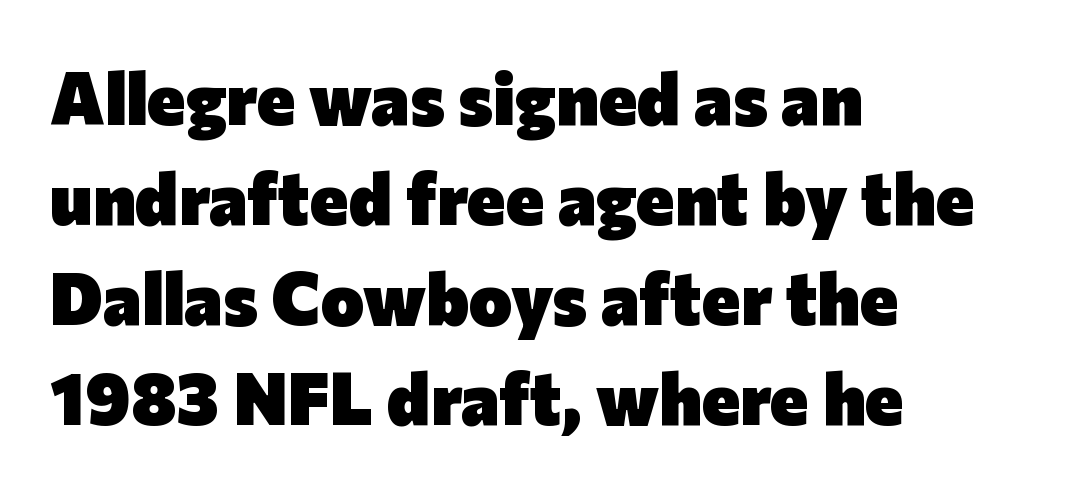
{"serif": "no", "italic": "no", "bold": "yes", "weight": "heavy", "width": "normal", "stroke_contrast": "low", "x_height": "medium", "monospaced": "no", "underline": "no", "align": "left", "line_spacing": "normal", "line_spacing_ratio": 1.37, "letter_spacing": "normal", "letter_spacing_em": 0.0, "glyph_px": 73}
